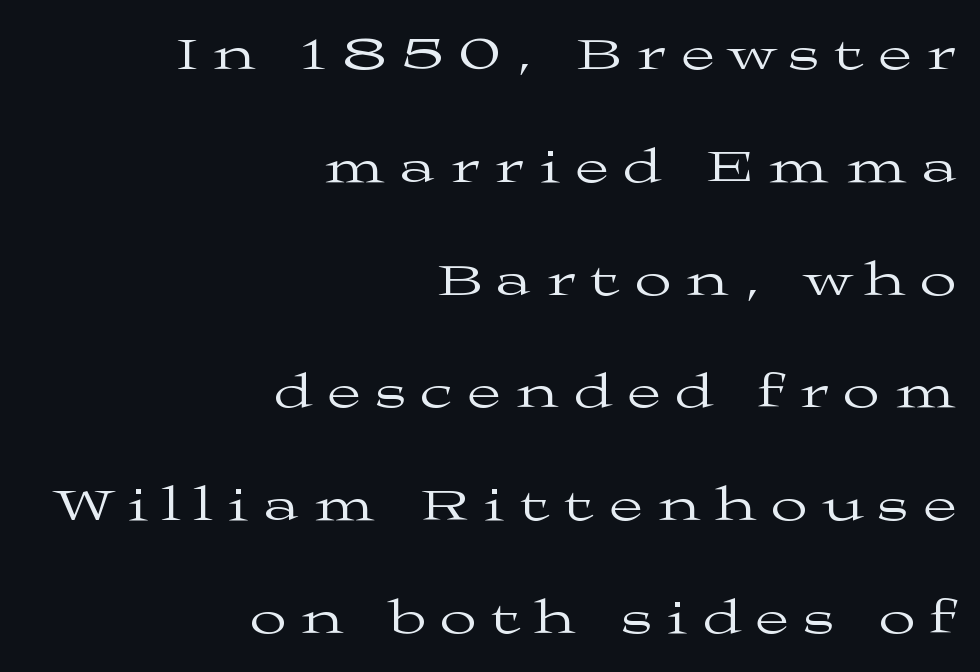
A great deal of white space separates one row of letters from the next. The typography opts for an upright posture over an oblique one. The passage shown is typed in a proportional face where columns would drift. Nothing heavy about these letters — not bold at all. Type without underlining.
